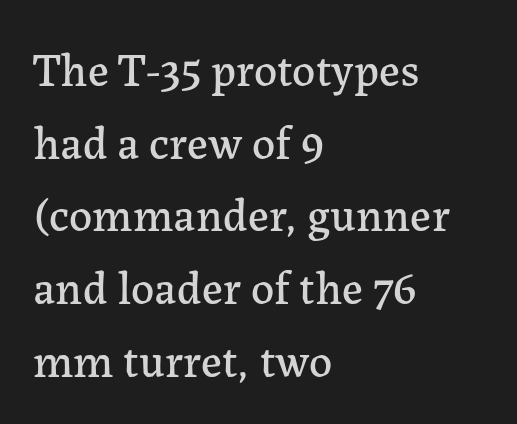
Q: Is the text italic (slanted)? A: No, it is upright.
Q: Is the typeface a serif or a sans-serif typeface? A: Serif.
Q: Is the text underlined? A: No.
Q: How is the paragraph aligned? A: Left-aligned.
Q: Is the spacing between letters normal or unusually wide? A: Normal.
Q: Is the spacing between lines tight, normal or loose? A: Normal.
Q: Width (condensed, normal, or wide)? A: Normal.
Q: Stroke contrast? A: Low.
Q: x-height? A: Medium.
Q: Monospaced? A: No.
